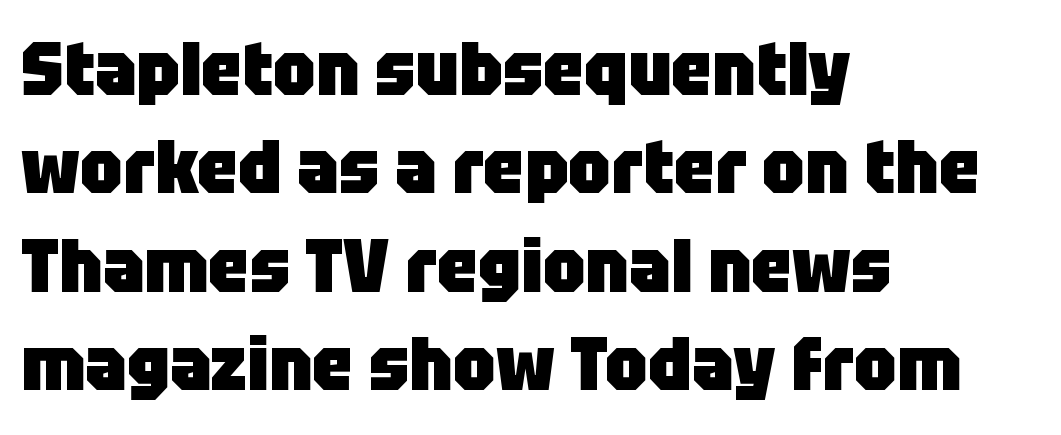
The passage shown is typed in a proportional face where columns would drift. Heavy, bold letterforms. Default kerning and tracking; the words read as compact shapes. Nothing sits at the stroke ends, so this counts as sans-serif. The gap between lines stays unmarked. The lines are quadded left.
